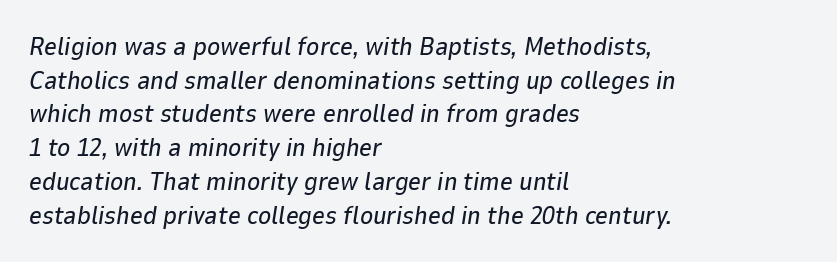
The image shows 25 px text type, italic (leaning right); set left-aligned, normal line spacing (1.35x), normal letter spacing, not underlined.
